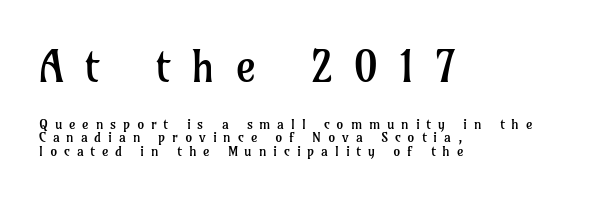
The image shows 43 px regular-weight serif type, upright; set left-aligned, tight line spacing (0.96x), unusually wide letter spacing (+0.48 em), not underlined; the first (top) block is 3.07x larger; low stroke contrast and a medium x-height.
